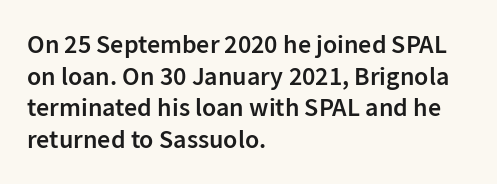
{"italic": "no", "bold": "semi", "underline": "no", "align": "left", "line_spacing_ratio": 1.22, "letter_spacing": "normal", "letter_spacing_em": 0.0, "glyph_px": 26}
